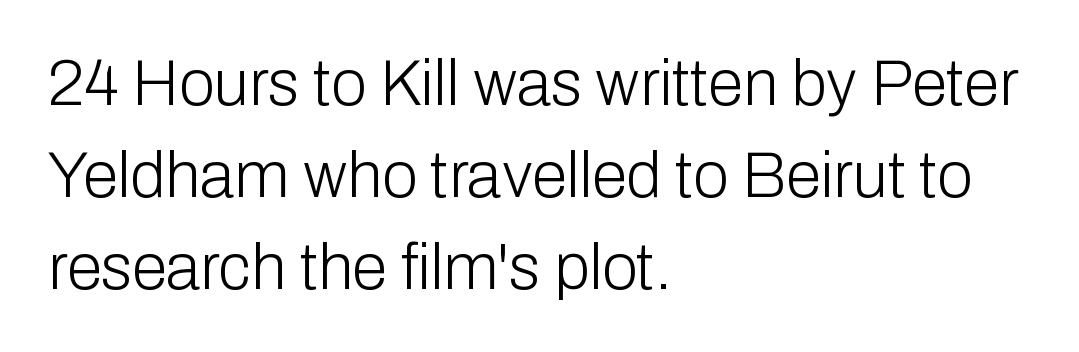
Type without underlining. The glyphs in this specimen are sans serif. The leading is moderate, giving the passage an even texture. The passage is arranged the way most books set body copy — flush left. The gaps between neighbouring characters are ordinary and unremarkable.
